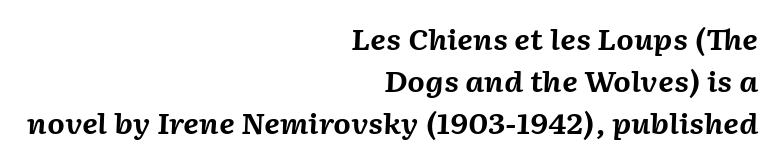
The image shows 28 px bold type, italic (leaning right); set right-aligned, normal line spacing (1.5x), normal letter spacing, not underlined; medium stroke contrast and a medium x-height.
